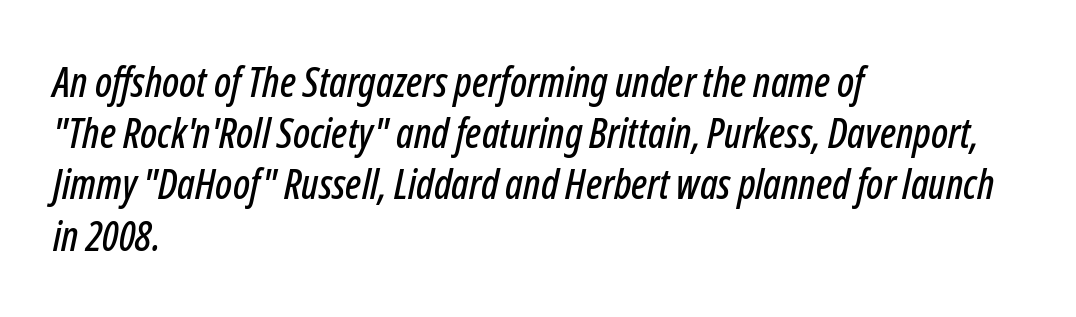
The image shows 41 px condensed type, italic (leaning right); set left-aligned, normal line spacing (1.25x), normal letter spacing, not underlined; low stroke contrast and a medium x-height.
